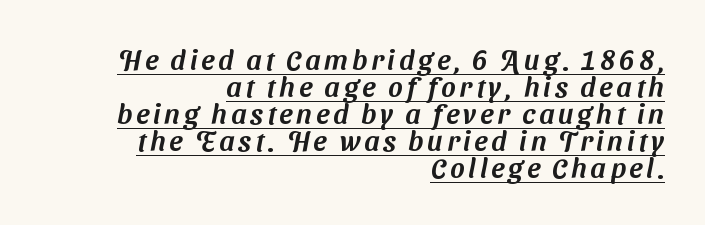
Q: Is the typeface a serif or a sans-serif typeface? A: Sans-serif.
Q: Is the text underlined? A: Yes.
Q: How is the paragraph aligned? A: Right-aligned.
Q: Is the spacing between lines tight, normal or loose? A: Tight.
Q: Width (condensed, normal, or wide)? A: Normal.
Q: Stroke contrast? A: Medium.
Q: x-height? A: Medium.
Q: Monospaced? A: No.
